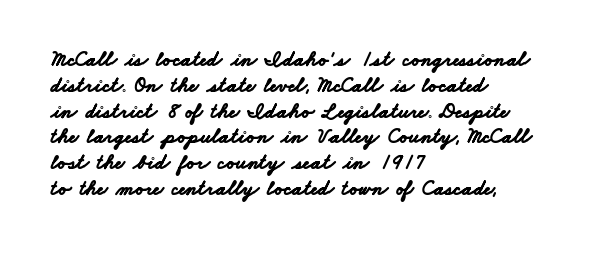
The paragraph has a hard left edge and a soft right edge. This sample uses plain, unmodified letter spacing. Quick note: underline off. Strong, thick strokes mark this as bold type.
